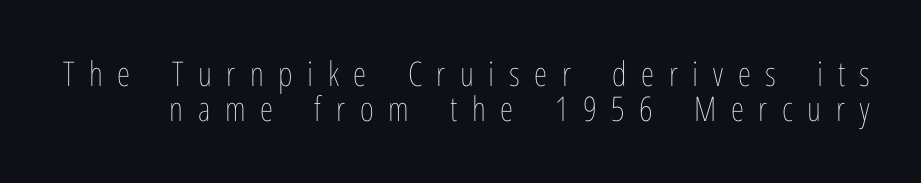
Q: Is the text bold? A: No.
Q: Is the text italic (slanted)? A: No, it is upright.
Q: Is the text underlined? A: No.
Q: Is the spacing between letters normal or unusually wide? A: Unusually wide.
Q: Is the spacing between lines tight, normal or loose? A: Tight.
Q: Width (condensed, normal, or wide)? A: Condensed.
Q: Stroke contrast? A: Low.
Q: x-height? A: Medium.
Q: Monospaced? A: No.
